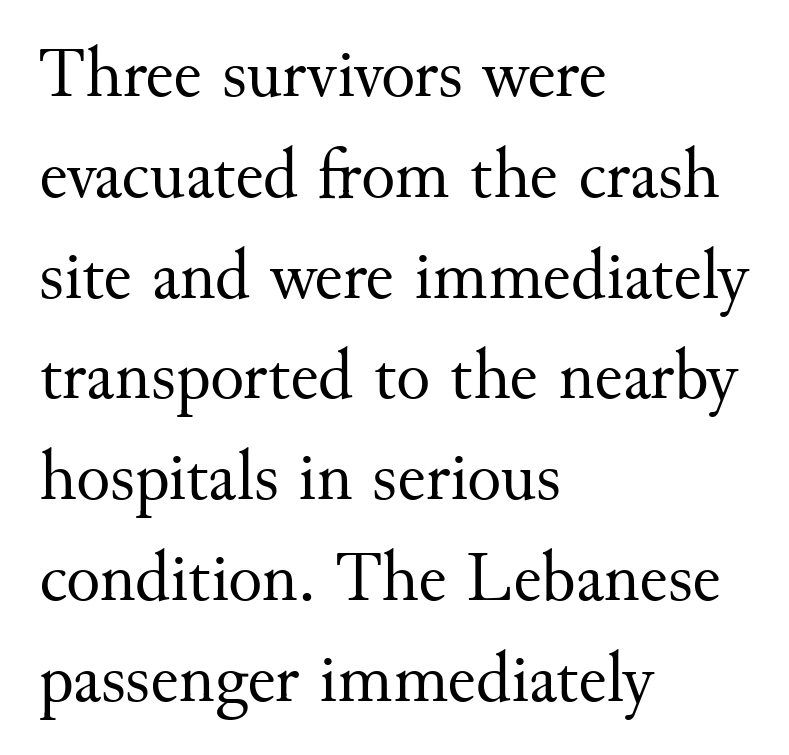
{"serif": "yes", "italic": "no", "bold": "no", "weight": "regular", "width": "normal", "stroke_contrast": "medium", "x_height": "small", "monospaced": "no", "underline": "no", "align": "left", "line_spacing": "normal", "line_spacing_ratio": 1.42, "letter_spacing": "normal", "letter_spacing_em": 0.0, "glyph_px": 71}
